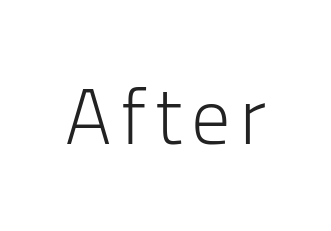
A light-to-regular cut is what we see here. Note: no serifs on the glyphs. The passage shown is typed in a proportional face where columns would drift. Descenders are the only things crossing below the line.
